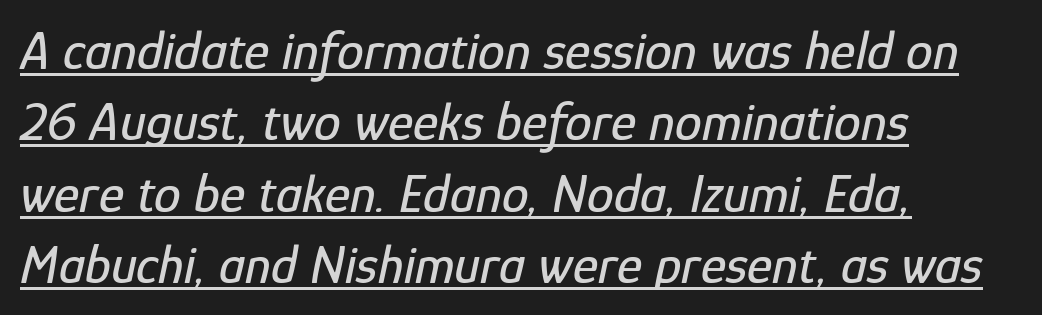
Q: Is the text italic (slanted)? A: Yes, it leans right by about 12 degrees.
Q: Is the text underlined? A: Yes.
Q: How is the paragraph aligned? A: Left-aligned.
Q: Is the spacing between letters normal or unusually wide? A: Normal.
Q: Is the spacing between lines tight, normal or loose? A: Normal.
Q: Width (condensed, normal, or wide)? A: Condensed.
Q: Stroke contrast? A: Low.
Q: x-height? A: Medium.
Q: Monospaced? A: No.
